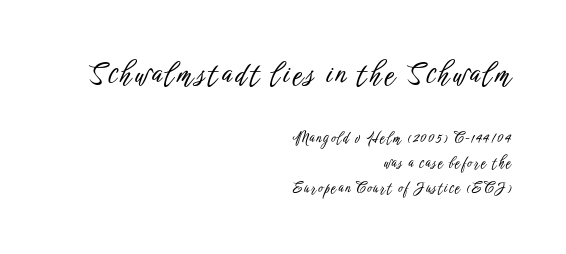
The image shows 28 px condensed sans-serif type; set right-aligned, line spacing 1.8x, not underlined; the first (top) block is 2.0x larger; low stroke contrast and a medium x-height.
